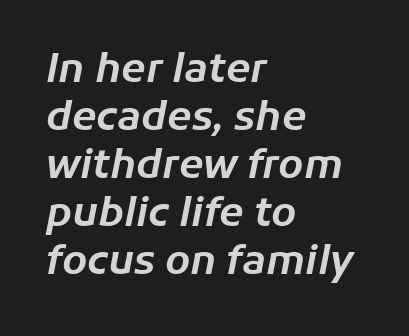
The image shows 40 px text type, italic (leaning right); set left-aligned, line spacing 1.2x, normal letter spacing, not underlined; low stroke contrast and a medium x-height.
